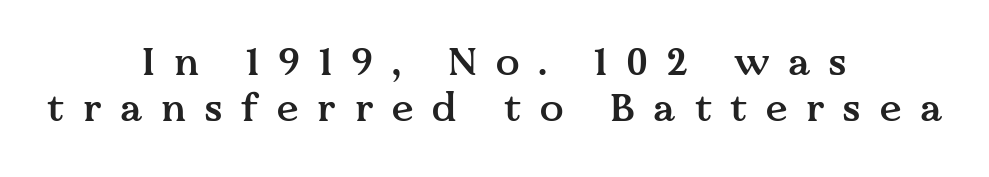
{"serif": "yes", "italic": "no", "bold": "semi", "weight": "semibold", "width": "normal", "stroke_contrast": "medium", "x_height": "medium", "monospaced": "no", "underline": "no", "align": "center", "line_spacing_ratio": 1.18, "letter_spacing": "wide", "letter_spacing_em": 0.48, "glyph_px": 39}
